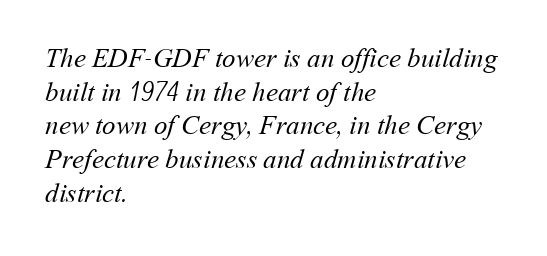
The image shows 27 px text type; set left-aligned, normal line spacing (1.25x), normal letter spacing, not underlined.
